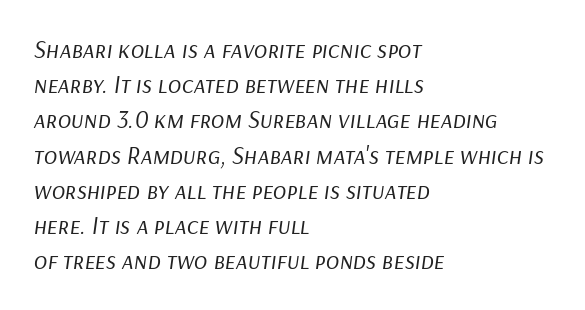
Q: Is the text bold? A: No.
Q: Is the text italic (slanted)? A: Yes, it leans right by about 9 degrees.
Q: Is the text underlined? A: No.
Q: How is the paragraph aligned? A: Left-aligned.
Q: Is the spacing between letters normal or unusually wide? A: Normal.
Q: Is the spacing between lines tight, normal or loose? A: Normal.
